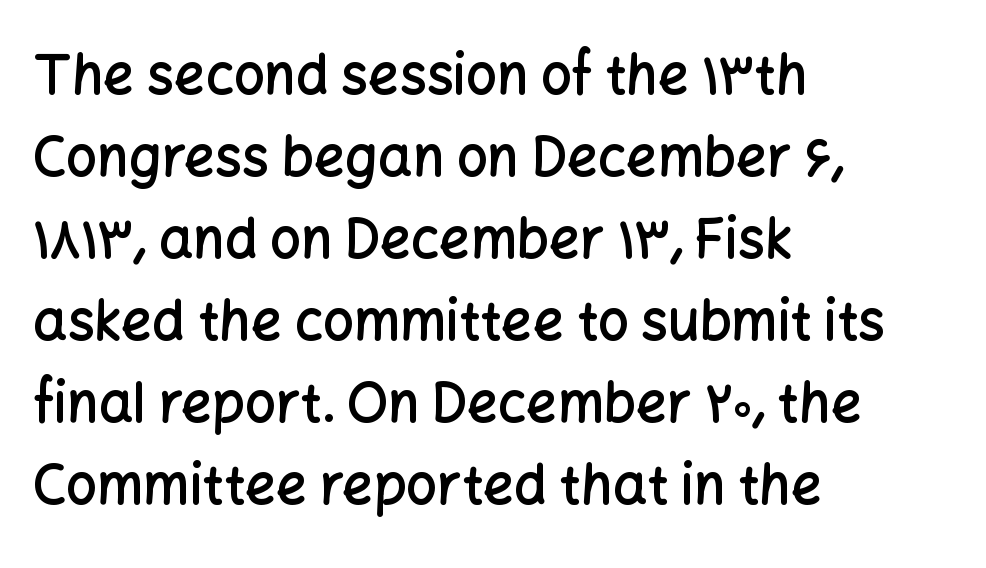
{"serif": "no", "italic": "no", "bold": "semi", "weight": "semibold", "width": "normal", "stroke_contrast": "low", "x_height": "medium", "monospaced": "no", "underline": "no", "align": "left", "line_spacing": "normal", "line_spacing_ratio": 1.52, "letter_spacing": "normal", "letter_spacing_em": 0.0, "glyph_px": 54}
